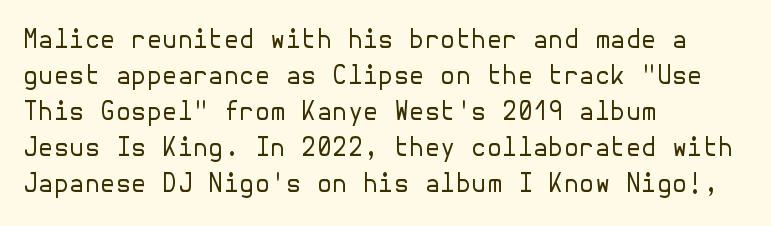
The image shows 25 px text type, upright; set left-aligned, normal line spacing (1.44x), normal letter spacing, not underlined.
